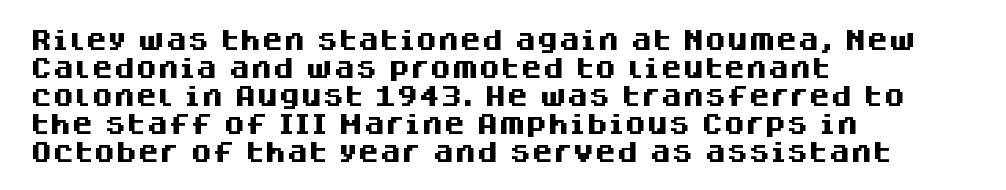
The image shows 22 px bold type, upright; set left-aligned, normal line spacing (1.27x), normal letter spacing, not underlined.
